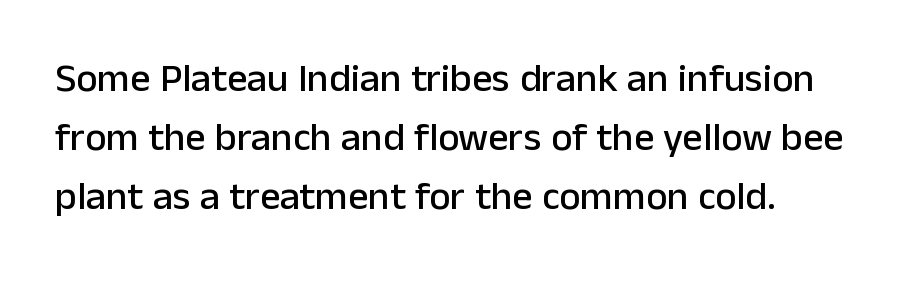
Q: Is the text italic (slanted)? A: No, it is upright.
Q: Is the typeface a serif or a sans-serif typeface? A: Sans-serif.
Q: Is the text underlined? A: No.
Q: How is the paragraph aligned? A: Left-aligned.
Q: Is the spacing between letters normal or unusually wide? A: Normal.
Q: Is the spacing between lines tight, normal or loose? A: Normal.
Q: Width (condensed, normal, or wide)? A: Normal.
Q: Stroke contrast? A: Low.
Q: x-height? A: Medium.
Q: Monospaced? A: No.
